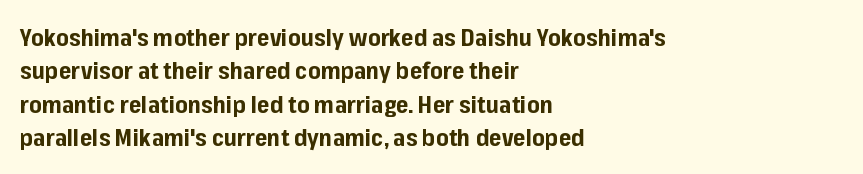
{"italic": "no", "bold": "yes", "underline": "no", "align": "left", "line_spacing": "normal", "line_spacing_ratio": 1.39, "letter_spacing": "normal", "letter_spacing_em": 0.0, "glyph_px": 24}
